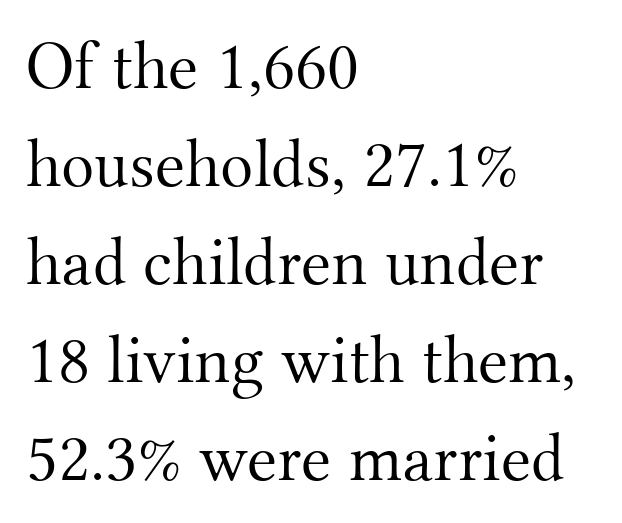
{"serif": "yes", "italic": "no", "bold": "no", "weight": "light", "width": "normal", "stroke_contrast": "medium", "x_height": "small", "monospaced": "no", "underline": "no", "align": "left", "line_spacing": "normal", "line_spacing_ratio": 1.42, "letter_spacing": "normal", "letter_spacing_em": 0.0, "glyph_px": 69}
